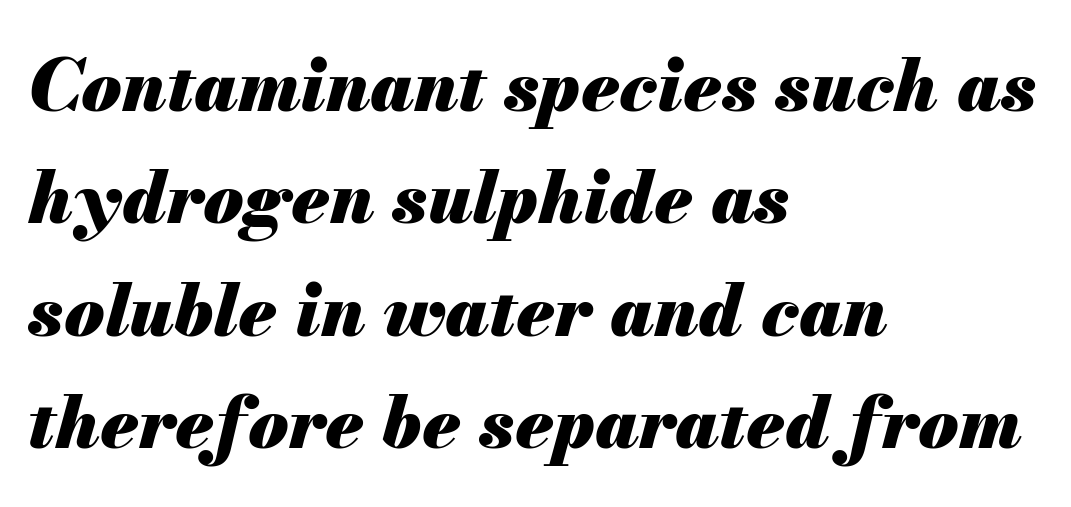
Q: Is the text bold? A: Yes.
Q: Is the text italic (slanted)? A: Yes, it leans right by about 13 degrees.
Q: Is the text underlined? A: No.
Q: How is the paragraph aligned? A: Left-aligned.
Q: Is the spacing between letters normal or unusually wide? A: Normal.
Q: Is the spacing between lines tight, normal or loose? A: Normal.
Q: Width (condensed, normal, or wide)? A: Normal.
Q: Stroke contrast? A: Medium.
Q: x-height? A: Small.
Q: Monospaced? A: No.
